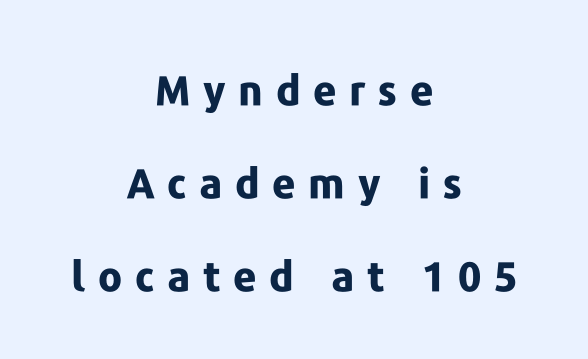
Q: Is the text bold? A: Yes.
Q: Is the text italic (slanted)? A: No, it is upright.
Q: Is the typeface a serif or a sans-serif typeface? A: Sans-serif.
Q: Is the text underlined? A: No.
Q: How is the paragraph aligned? A: Centered.
Q: Is the spacing between letters normal or unusually wide? A: Unusually wide.
Q: Is the spacing between lines tight, normal or loose? A: Loose.
Q: Width (condensed, normal, or wide)? A: Normal.
Q: Stroke contrast? A: Low.
Q: x-height? A: Medium.
Q: Monospaced? A: No.
